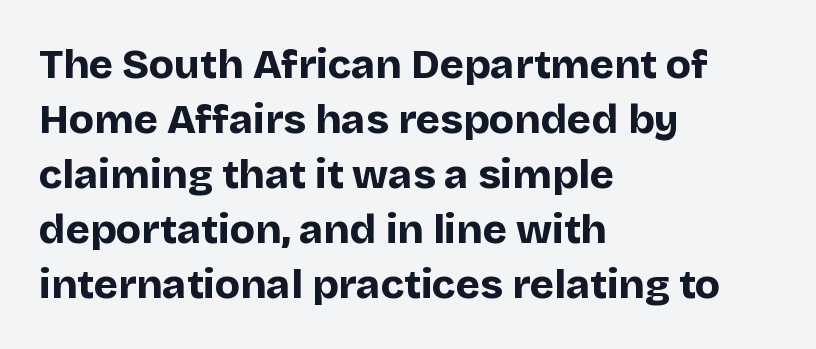
Q: Is the text bold? A: Yes.
Q: Is the text italic (slanted)? A: No, it is upright.
Q: Is the typeface a serif or a sans-serif typeface? A: Sans-serif.
Q: Is the text underlined? A: No.
Q: How is the paragraph aligned? A: Left-aligned.
Q: Is the spacing between letters normal or unusually wide? A: Normal.
Q: Is the spacing between lines tight, normal or loose? A: Normal.
Q: Width (condensed, normal, or wide)? A: Normal.
Q: Stroke contrast? A: Low.
Q: x-height? A: Large.
Q: Monospaced? A: No.
